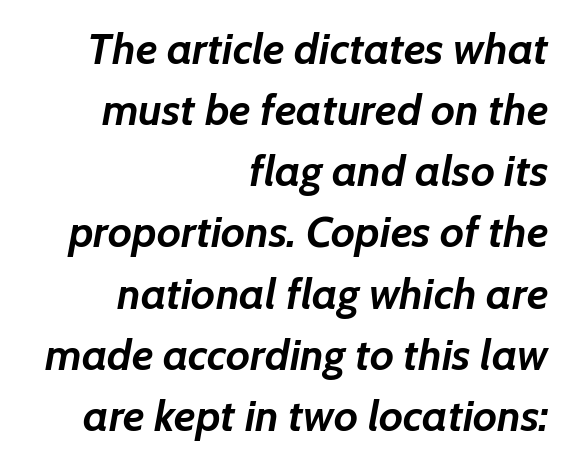
Q: Is the text bold? A: Yes.
Q: Is the text italic (slanted)? A: Yes, it leans right by about 7 degrees.
Q: Is the text underlined? A: No.
Q: How is the paragraph aligned? A: Right-aligned.
Q: Is the spacing between letters normal or unusually wide? A: Normal.
Q: Is the spacing between lines tight, normal or loose? A: Normal.
Q: Width (condensed, normal, or wide)? A: Normal.
Q: Stroke contrast? A: Low.
Q: x-height? A: Medium.
Q: Monospaced? A: No.
